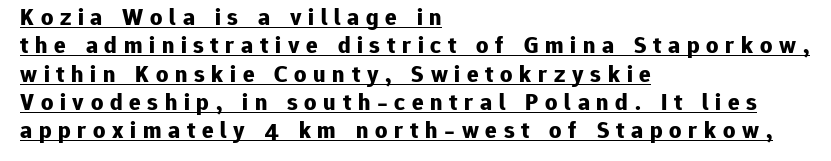
Typeset ragged right — the left edge is the straight one. Typographic density is high because the face is bold. A typesetter would mark this as roman, not italic. Glance below the letters and you will spot a drawn line. Honestly, the letter spacing is so wide it's the main thing you notice.
